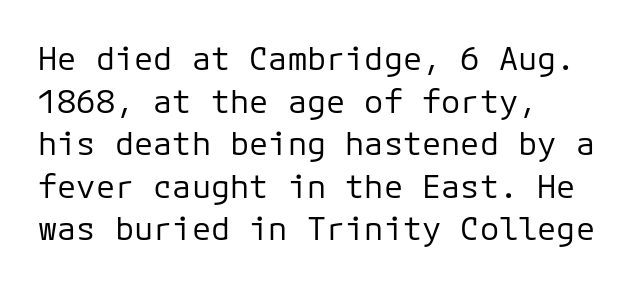
A roman cut, with each character standing at attention. The font sits on the lighter half of the weight spectrum, regular included. Here the glyphs are tracked normally, forming tight word shapes. Check under the words: just untouched page. You can tell from the bare stems that sans-serif type was used.
